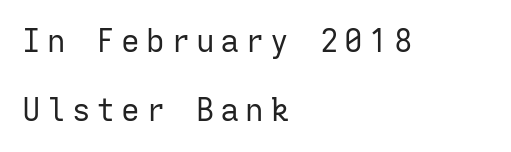
Here the designer chose a console-style face with uniform glyph widths. The setting favours the left margin, as ordinary paragraphs usually do. To sum up the face: it is a sans, with no serifs. Designer's note — italics off, roman on. This sample uses expanded letter spacing, leaving extra air between glyphs.
